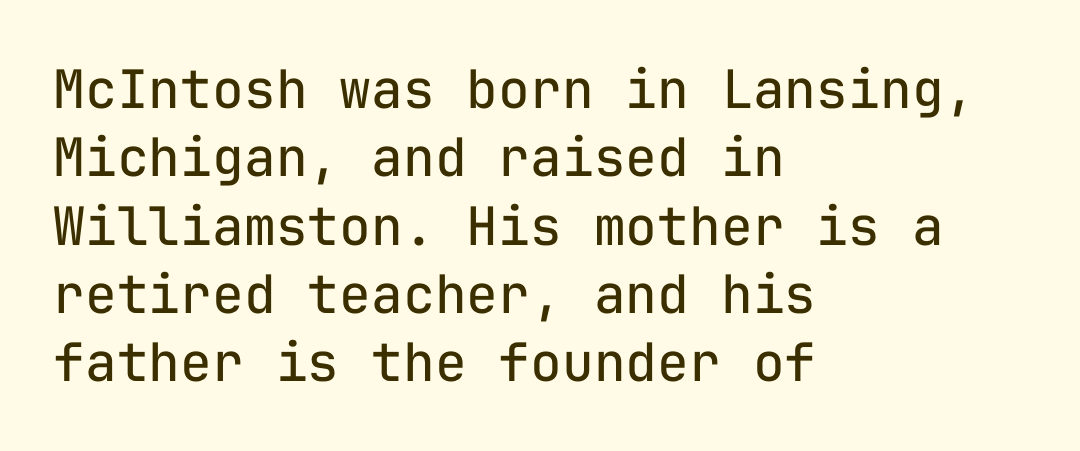
The image shows 53 px regular-weight sans-serif type, upright, monospaced; set left-aligned, normal line spacing (1.29x), normal letter spacing, not underlined; low stroke contrast and a medium x-height.
